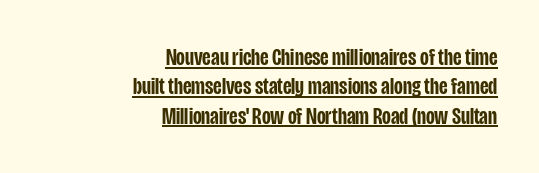
The image shows 24 px text type, upright; set right-aligned, line spacing 1.22x, normal letter spacing, underlined.
